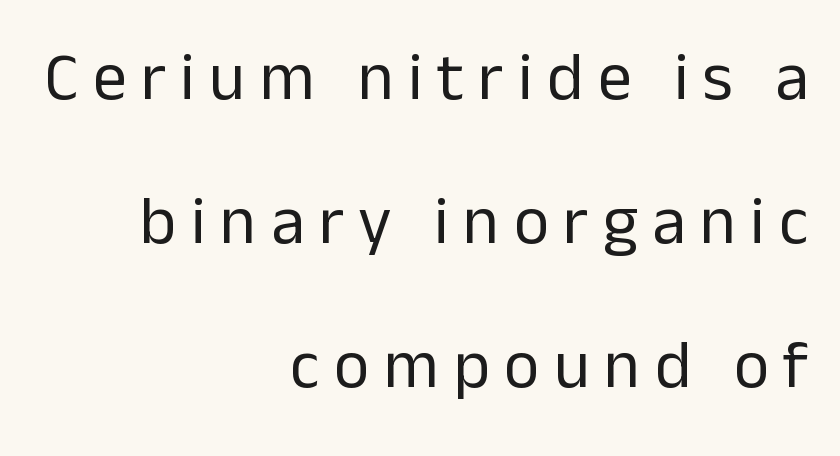
Q: Is the text bold? A: No.
Q: Is the text italic (slanted)? A: No, it is upright.
Q: Is the typeface a serif or a sans-serif typeface? A: Sans-serif.
Q: Is the text underlined? A: No.
Q: How is the paragraph aligned? A: Right-aligned.
Q: Is the spacing between letters normal or unusually wide? A: Unusually wide.
Q: Is the spacing between lines tight, normal or loose? A: Loose.
Q: Width (condensed, normal, or wide)? A: Normal.
Q: Stroke contrast? A: Low.
Q: x-height? A: Medium.
Q: Monospaced? A: No.
